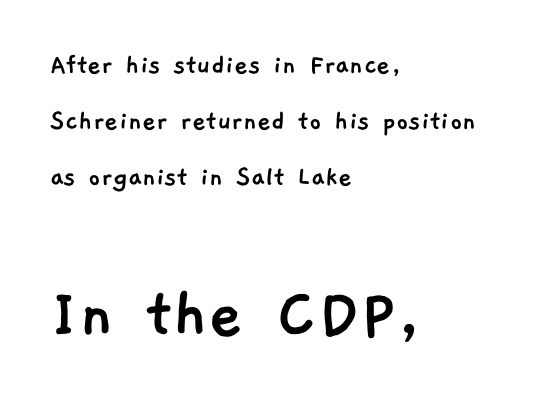
{"serif": "no", "width": "normal", "stroke_contrast": "low", "x_height": "medium", "monospaced": "no", "underline": "no", "align": "left", "line_spacing_ratio": 1.86, "letter_spacing": "normal", "letter_spacing_em": 0.0, "larger_block": "second", "size_ratio": 2.5, "glyph_px": 75}
